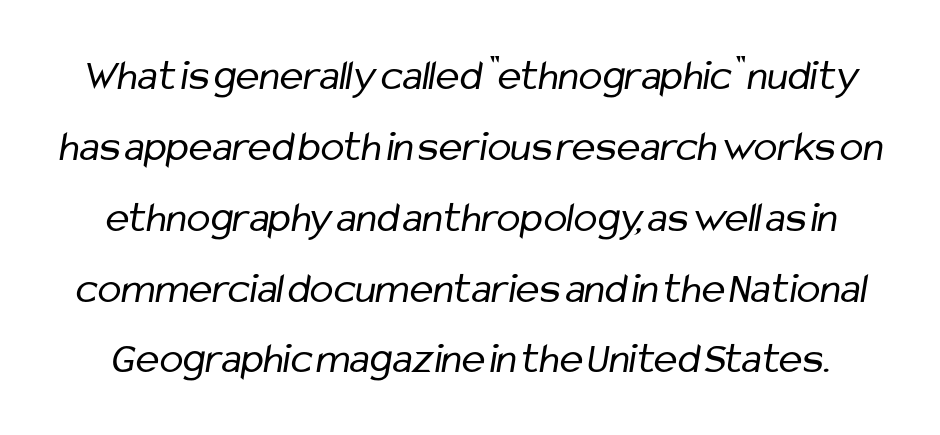
The image shows 44 px regular-weight, condensed sans-serif type; set normal line spacing (1.61x), normal letter spacing, not underlined; low stroke contrast and a medium x-height.
